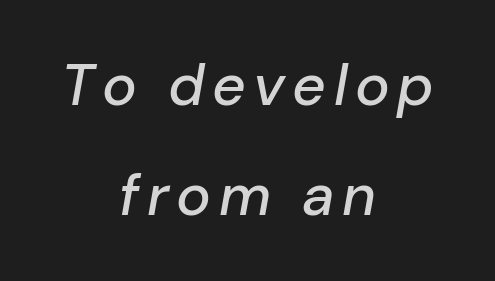
The image shows 58 px text type, italic (leaning right); set centered, loose line spacing (1.9x), not underlined; low stroke contrast and a medium x-height.
